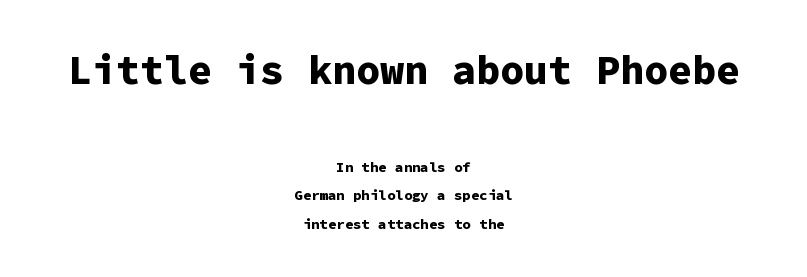
Q: Is the text bold? A: Yes.
Q: Is the text italic (slanted)? A: No, it is upright.
Q: Is the typeface a serif or a sans-serif typeface? A: Sans-serif.
Q: Is the text underlined? A: No.
Q: How is the paragraph aligned? A: Centered.
Q: Is the spacing between letters normal or unusually wide? A: Normal.
Q: Is the spacing between lines tight, normal or loose? A: Loose.
Q: Which block of text is set in a larger size, the first (top) or the second (bottom)? A: The first (top) one.
Q: Width (condensed, normal, or wide)? A: Normal.
Q: Stroke contrast? A: Low.
Q: x-height? A: Medium.
Q: Monospaced? A: Yes.
